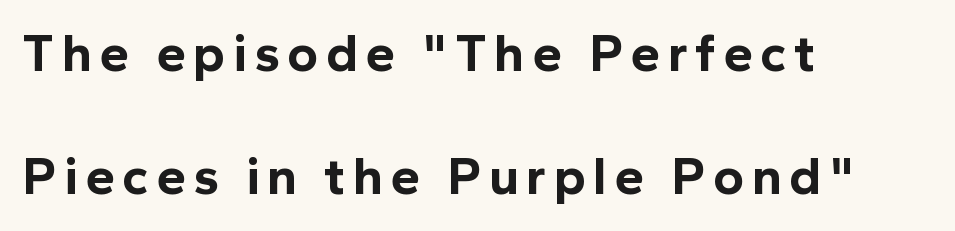
The image shows 53 px bold sans-serif type, upright; set left-aligned, loose line spacing (2.33x), not underlined; a medium x-height.
